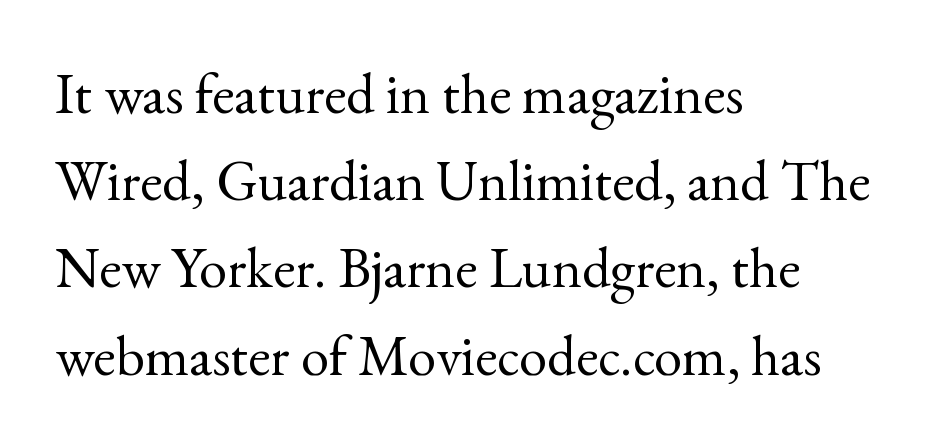
Letter spacing: default. Beneath every word, the page is bare. You can tell it's not italic because the verticals are truly vertical. Character widths vary here, with narrow letters taking less room than wide ones. The passage is arranged the way most books set body copy — flush left.
